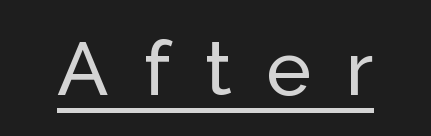
Q: Is the text italic (slanted)? A: No, it is upright.
Q: Is the typeface a serif or a sans-serif typeface? A: Sans-serif.
Q: Is the text underlined? A: Yes.
Q: Is the spacing between letters normal or unusually wide? A: Unusually wide.
Q: Width (condensed, normal, or wide)? A: Normal.
Q: Stroke contrast? A: Low.
Q: x-height? A: Medium.
Q: Monospaced? A: No.
